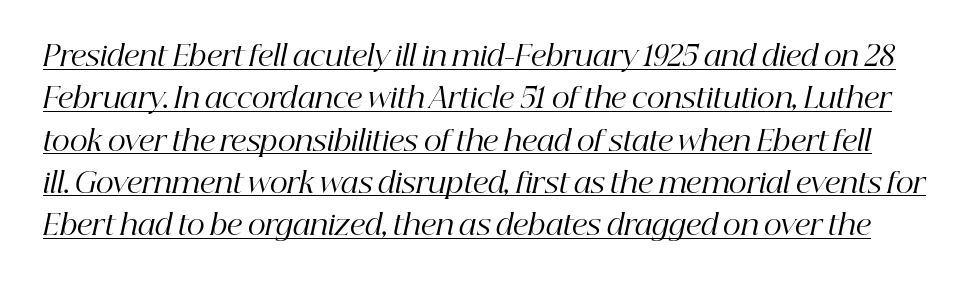
The image shows 28 px regular-weight serif type, italic (leaning right); set normal line spacing (1.51x), normal letter spacing, underlined; high stroke contrast and a medium x-height.
